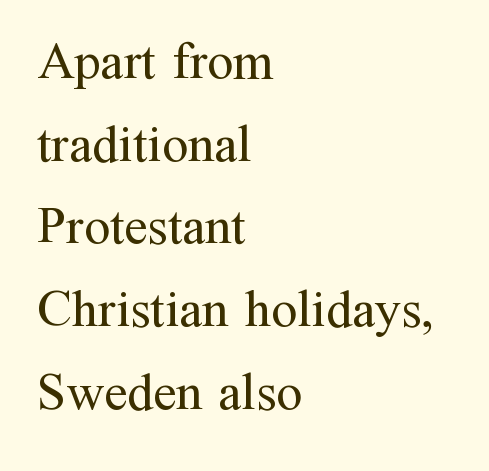
The horizontal fit of the characters is conventional and even. Note the varied advance widths — an 'i' is clearly narrower than an 'm'. The rag falls on the right side of this text block. The rendering shows small feet on the letterforms — a serif design. Letters rest on an invisible, unmarked baseline. Each new line begins a customary step beneath the previous one.
